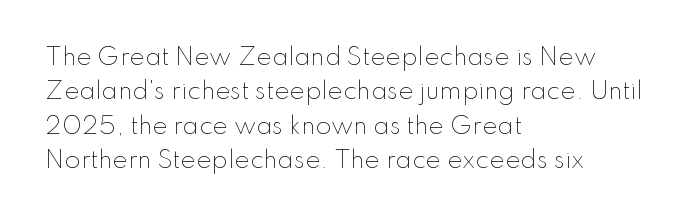
The image shows 23 px text type, upright; set left-aligned, normal line spacing (1.49x), normal letter spacing, not underlined.
